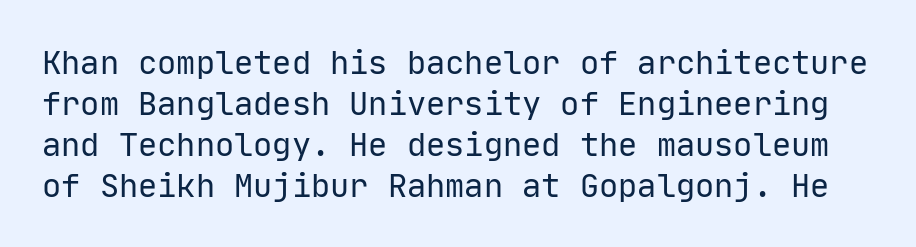
The image shows 32 px regular-weight sans-serif type, upright, monospaced; set normal line spacing (1.28x), normal letter spacing, not underlined; low stroke contrast and a medium x-height.
